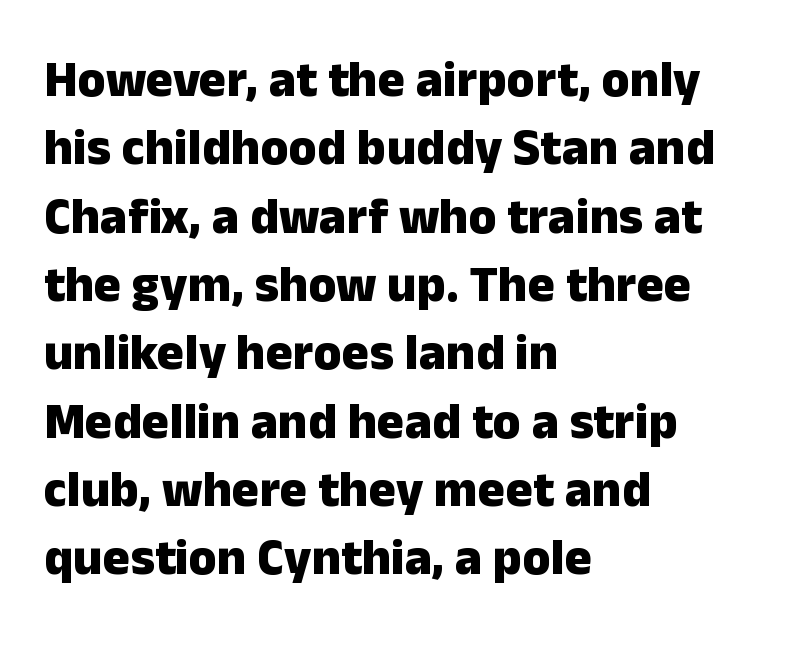
This is the regular roman posture of the typeface. Descenders are the only things crossing below the line. The face used here is proportionally spaced, like ordinary book or web type. Emphasis by weight is at full strength: bold. Leftover space on each line is placed entirely after the last word.
